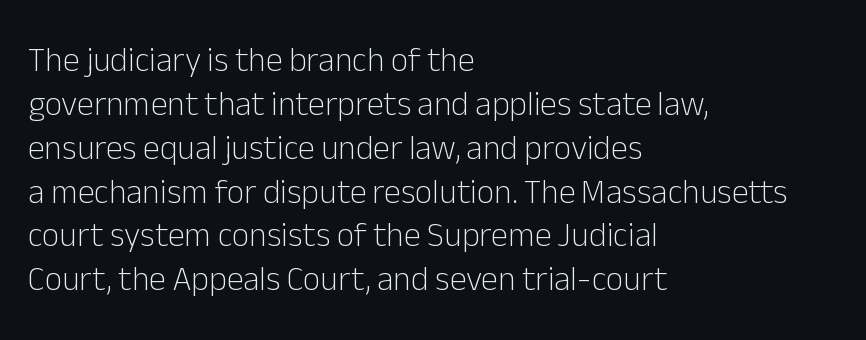
{"serif": "no", "italic": "no", "bold": "no", "weight": "light", "width": "normal", "stroke_contrast": "low", "x_height": "medium", "monospaced": "no", "underline": "no", "align": "left", "line_spacing": "normal", "line_spacing_ratio": 1.29, "letter_spacing": "normal", "letter_spacing_em": 0.0, "glyph_px": 34}
